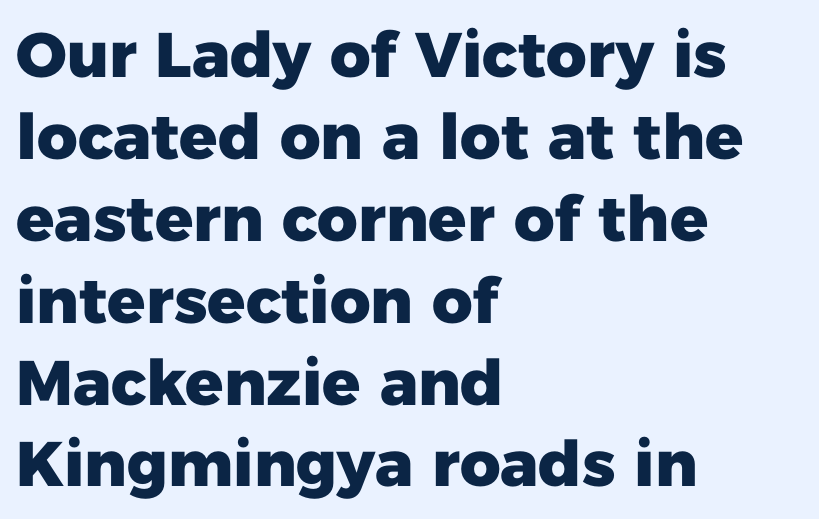
{"serif": "no", "italic": "no", "bold": "yes", "weight": "heavy", "width": "normal", "stroke_contrast": "low", "x_height": "medium", "monospaced": "no", "underline": "no", "align": "left", "line_spacing": "normal", "line_spacing_ratio": 1.3, "letter_spacing": "normal", "letter_spacing_em": 0.0, "glyph_px": 63}
